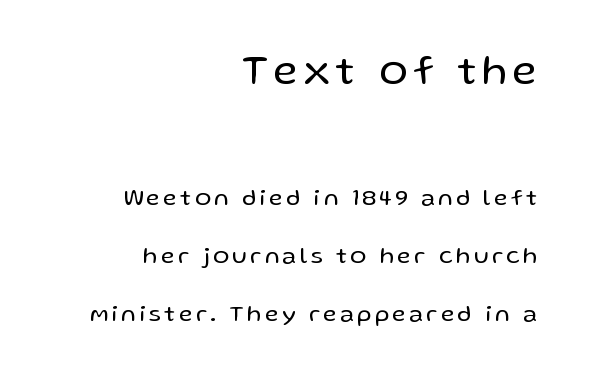
The image shows 42 px regular-weight sans-serif type, upright; set right-aligned, loose line spacing (2.4x), not underlined; the first (top) block is 1.75x larger; low stroke contrast and a medium x-height.
